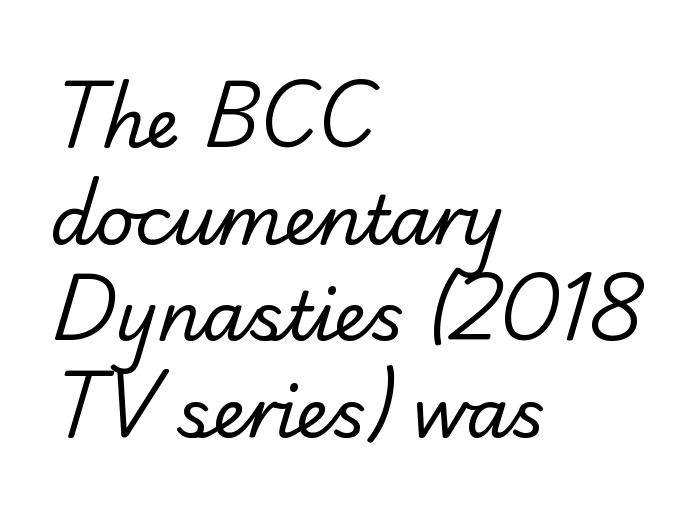
Q: Is the text bold? A: No.
Q: Is the typeface a serif or a sans-serif typeface? A: Serif.
Q: Is the text underlined? A: No.
Q: How is the paragraph aligned? A: Left-aligned.
Q: Is the spacing between letters normal or unusually wide? A: Normal.
Q: Is the spacing between lines tight, normal or loose? A: Normal.
Q: Width (condensed, normal, or wide)? A: Normal.
Q: Stroke contrast? A: Low.
Q: x-height? A: Small.
Q: Monospaced? A: No.
